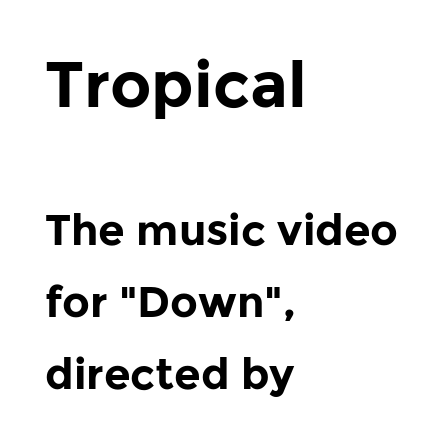
Tall strokes in this sample are plumb rather than angled. In terms of letterspacing, this is plain default setting. Character widths vary here, with narrow letters taking less room than wide ones. Plain, unruled lines of type. Each line starts at the same left margin while the right side varies. In this sample the first text group is rendered at the bigger scale.
